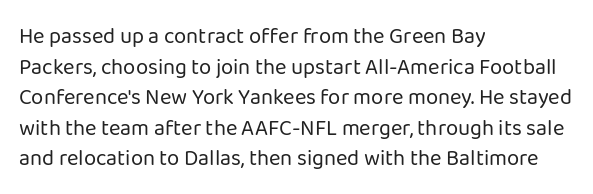
Q: Is the text bold? A: No.
Q: Is the text italic (slanted)? A: No, it is upright.
Q: Is the text underlined? A: No.
Q: How is the paragraph aligned? A: Left-aligned.
Q: Is the spacing between letters normal or unusually wide? A: Normal.
Q: Is the spacing between lines tight, normal or loose? A: Normal.
